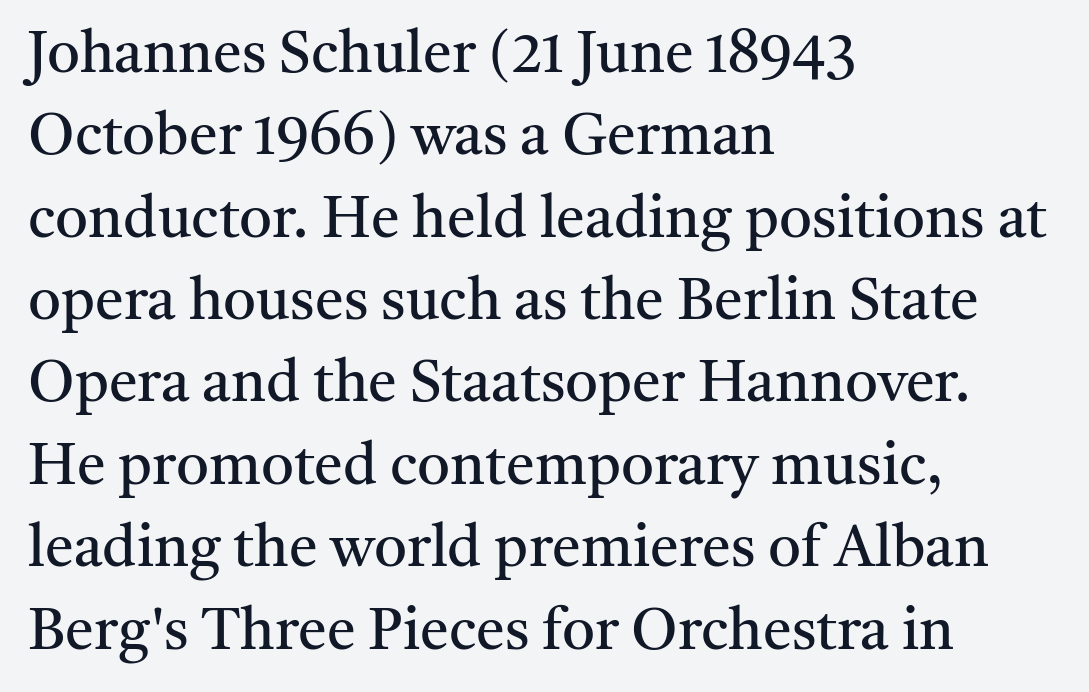
The image shows 58 px regular-weight serif type, upright; set left-aligned, normal line spacing (1.42x), normal letter spacing, not underlined; medium stroke contrast and a medium x-height.
